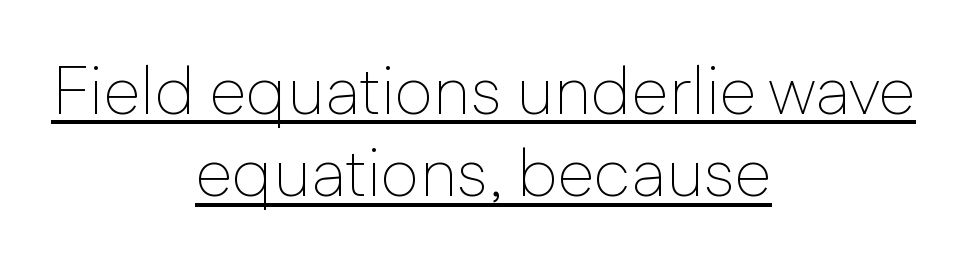
Q: Is the text bold? A: No.
Q: Is the text italic (slanted)? A: No, it is upright.
Q: Is the typeface a serif or a sans-serif typeface? A: Sans-serif.
Q: Is the text underlined? A: Yes.
Q: How is the paragraph aligned? A: Centered.
Q: Is the spacing between letters normal or unusually wide? A: Normal.
Q: Width (condensed, normal, or wide)? A: Normal.
Q: Stroke contrast? A: Low.
Q: x-height? A: Medium.
Q: Monospaced? A: No.
